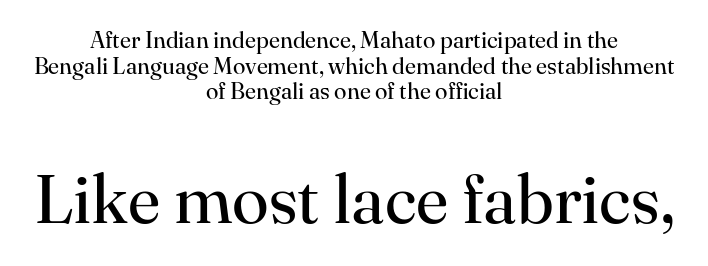
Which chunk is bigger? The second one — the bottom block dwarfs the top. No extra ink here — the face is not bold. Here the designer chose a conventional face with non-uniform glyph widths. The space directly below the letters is spotless. When letters stand straight like this, we call the style roman or upright.
